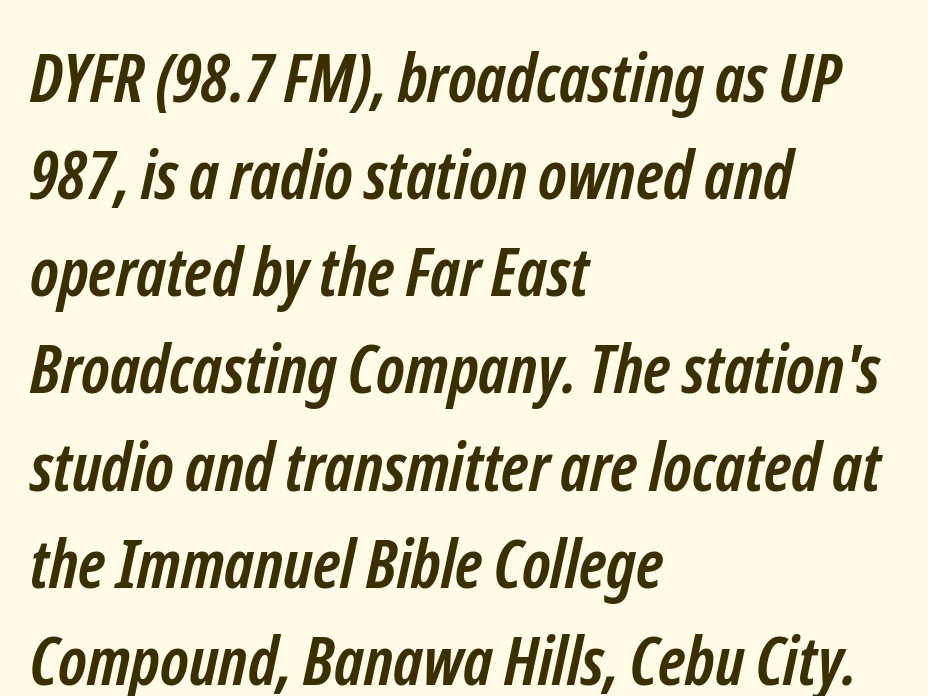
Tracking value appears to be zero — textbook default spacing. To sum up the face: it is a sans, with no serifs. The rendering anchors every line to the left-hand side. If you measured baseline to baseline, you'd find a middling distance. Is the type bold? Yes — the strokes are clearly thick and heavy. Each letter keeps its own natural width here, so spacing adapts to shape.
